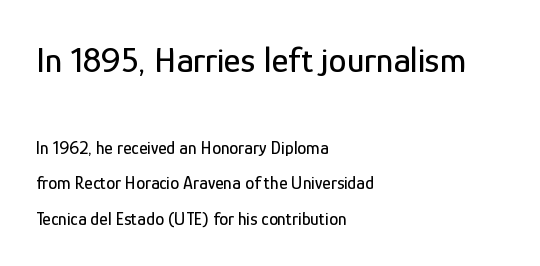
Q: Is the text italic (slanted)? A: No, it is upright.
Q: Is the typeface a serif or a sans-serif typeface? A: Sans-serif.
Q: Is the text underlined? A: No.
Q: How is the paragraph aligned? A: Left-aligned.
Q: Is the spacing between letters normal or unusually wide? A: Normal.
Q: Is the spacing between lines tight, normal or loose? A: Loose.
Q: Which block of text is set in a larger size, the first (top) or the second (bottom)? A: The first (top) one.
Q: Width (condensed, normal, or wide)? A: Condensed.
Q: Stroke contrast? A: Low.
Q: x-height? A: Medium.
Q: Monospaced? A: No.
